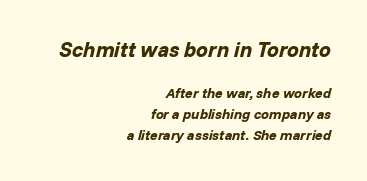
Here the first block reads like a headline and the second like body copy. A student would call this right alignment; a typographer would say flush right, rag left. When letters slant like this, we call the style italic. Only glyphs here, with clear space below each row. Between one letter and the next there's only the usual sliver of space.
